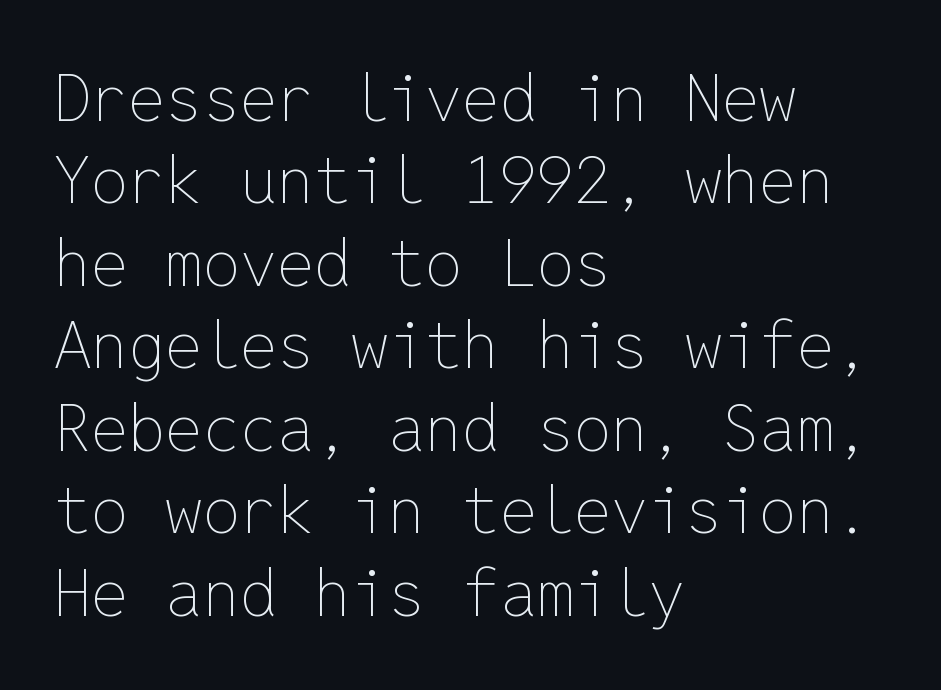
A typesetter would call this monospace, since all characters share one set width. The lines in this sample share a left origin and differ only in where they stop. Stroke mass is kept to a normal reading level or below. A typesetter would call this leading conventional body-copy spacing.
